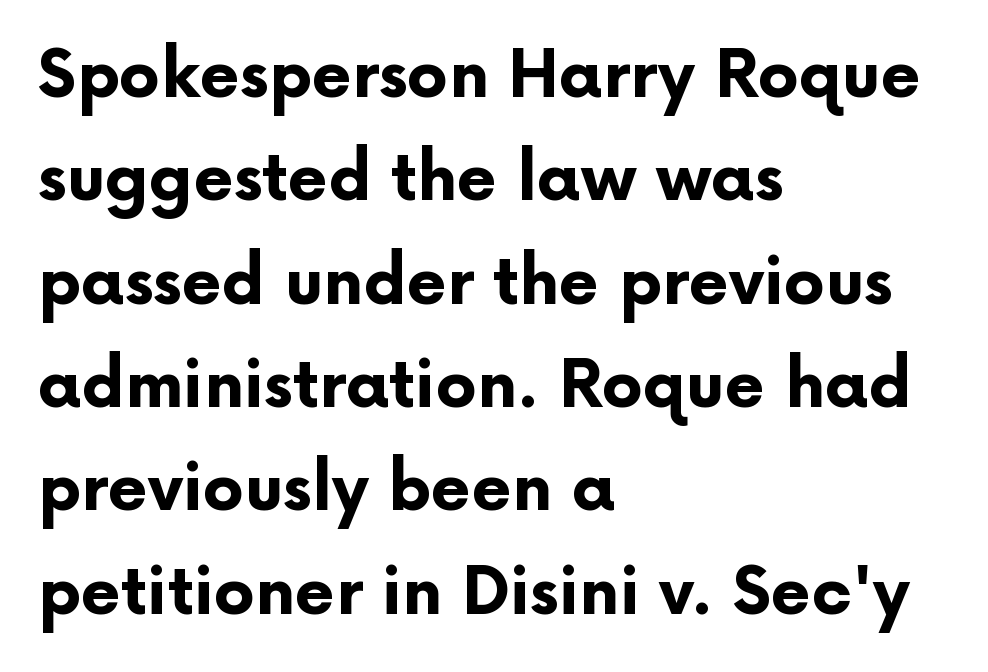
Q: Is the text bold? A: Yes.
Q: Is the text italic (slanted)? A: No, it is upright.
Q: Is the typeface a serif or a sans-serif typeface? A: Sans-serif.
Q: Is the text underlined? A: No.
Q: How is the paragraph aligned? A: Left-aligned.
Q: Is the spacing between letters normal or unusually wide? A: Normal.
Q: Is the spacing between lines tight, normal or loose? A: Normal.
Q: Width (condensed, normal, or wide)? A: Normal.
Q: Stroke contrast? A: Low.
Q: x-height? A: Medium.
Q: Monospaced? A: No.
